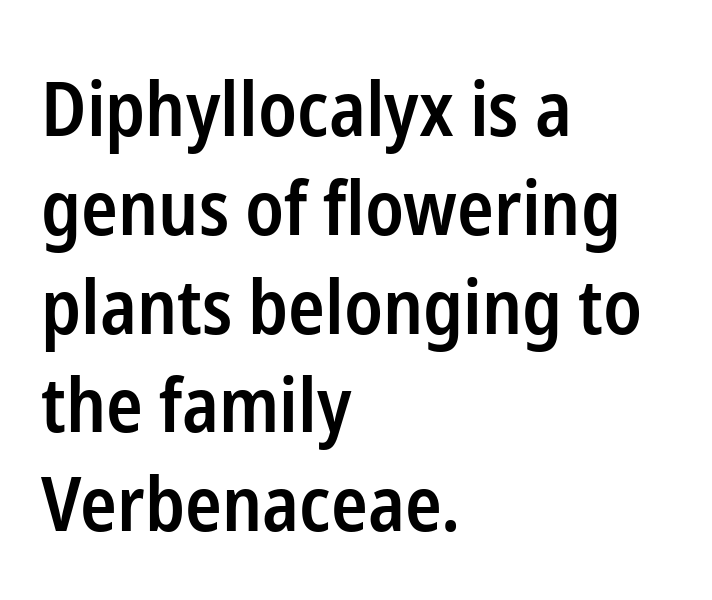
Decoration check: the copy has no underline. A typesetter would call this proportional, since set widths differ per character. Do the letters lean? They stand straight. The line texture is even and compact thanks to regular tracking. The block of text has a typical density, with ordinary space between rows. Set as a demibold, roughly 600 on the weight scale.
